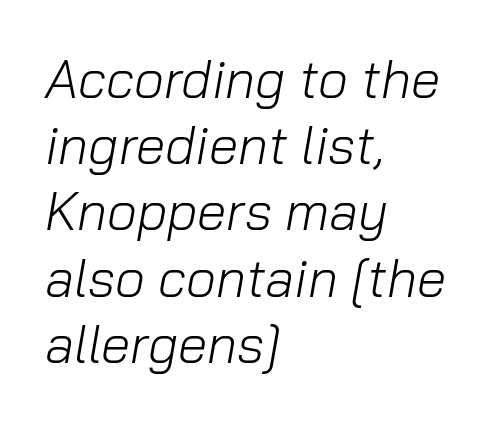
Q: Is the text bold? A: No.
Q: Is the text italic (slanted)? A: Yes, it leans right by about 10 degrees.
Q: Is the text underlined? A: No.
Q: How is the paragraph aligned? A: Left-aligned.
Q: Is the spacing between letters normal or unusually wide? A: Normal.
Q: Is the spacing between lines tight, normal or loose? A: Normal.
Q: Width (condensed, normal, or wide)? A: Normal.
Q: Stroke contrast? A: Low.
Q: x-height? A: Medium.
Q: Monospaced? A: No.
